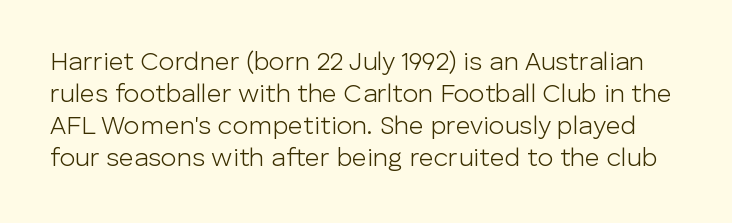
{"italic": "no", "bold": "no", "underline": "no", "line_spacing_ratio": 1.23, "letter_spacing": "normal", "letter_spacing_em": 0.0, "glyph_px": 26}
